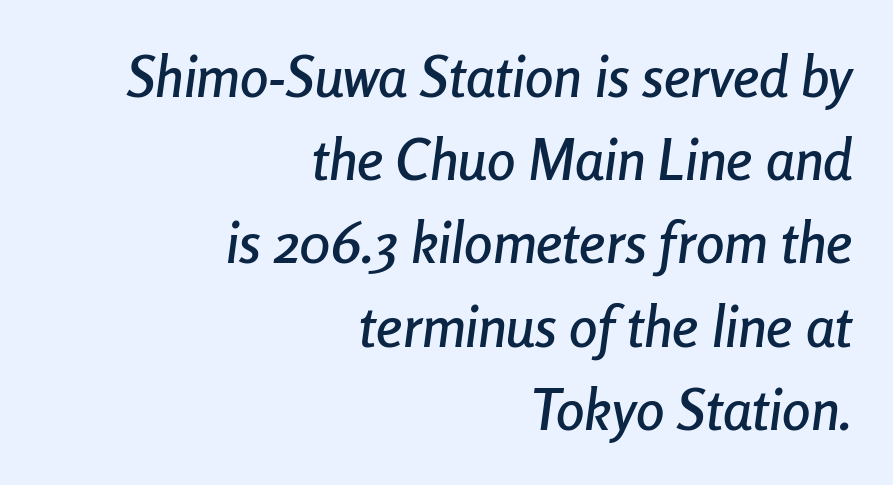
{"italic": "yes", "lean": "right", "slant_degrees": 8, "width": "condensed", "stroke_contrast": "low", "x_height": "medium", "monospaced": "no", "underline": "no", "align": "right", "line_spacing": "normal", "line_spacing_ratio": 1.46, "letter_spacing": "normal", "letter_spacing_em": 0.0, "glyph_px": 57}
